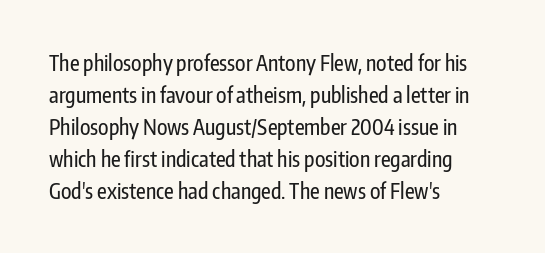
Q: Is the text italic (slanted)? A: No, it is upright.
Q: Is the text underlined? A: No.
Q: How is the paragraph aligned? A: Left-aligned.
Q: Is the spacing between letters normal or unusually wide? A: Normal.
Q: Is the spacing between lines tight, normal or loose? A: Normal.
